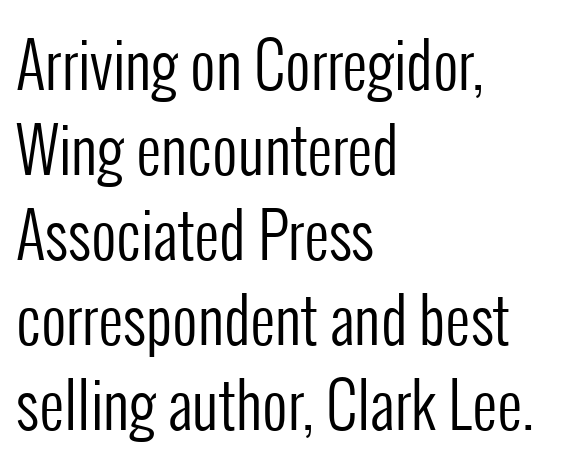
Q: Is the text bold? A: No.
Q: Is the text italic (slanted)? A: No, it is upright.
Q: Is the typeface a serif or a sans-serif typeface? A: Sans-serif.
Q: Is the text underlined? A: No.
Q: How is the paragraph aligned? A: Left-aligned.
Q: Is the spacing between letters normal or unusually wide? A: Normal.
Q: Is the spacing between lines tight, normal or loose? A: Normal.
Q: Width (condensed, normal, or wide)? A: Condensed.
Q: Stroke contrast? A: Low.
Q: x-height? A: Medium.
Q: Monospaced? A: No.
